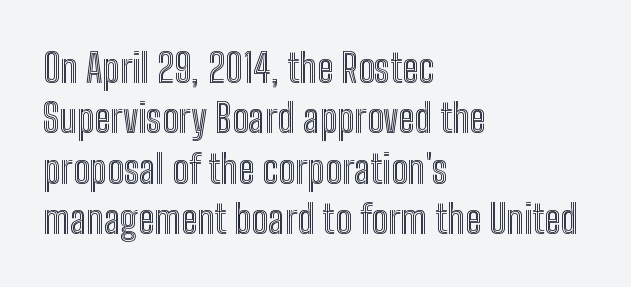
Q: Is the text italic (slanted)? A: No, it is upright.
Q: Is the text underlined? A: No.
Q: How is the paragraph aligned? A: Left-aligned.
Q: Is the spacing between letters normal or unusually wide? A: Normal.
Q: Is the spacing between lines tight, normal or loose? A: Normal.
Q: Width (condensed, normal, or wide)? A: Condensed.
Q: x-height? A: Medium.
Q: Monospaced? A: No.
